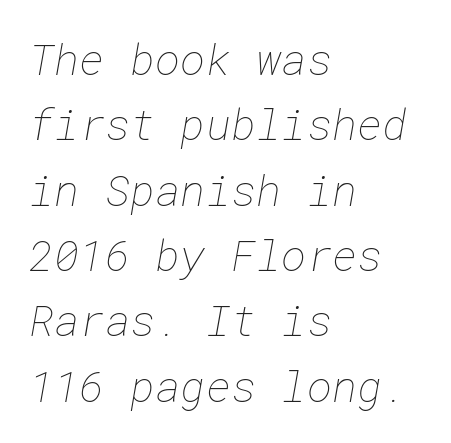
Q: Is the text bold? A: No.
Q: Is the text underlined? A: No.
Q: How is the paragraph aligned? A: Left-aligned.
Q: Is the spacing between letters normal or unusually wide? A: Normal.
Q: Is the spacing between lines tight, normal or loose? A: Normal.
Q: Width (condensed, normal, or wide)? A: Normal.
Q: Stroke contrast? A: Low.
Q: x-height? A: Medium.
